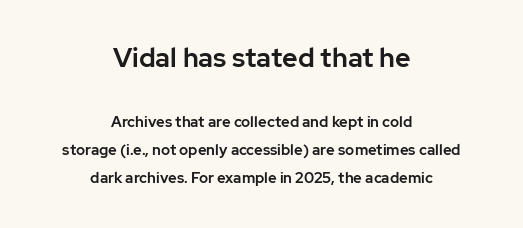
The image shows 27 px text type, upright; set centered, line spacing 1.87x, normal letter spacing, not underlined; the first (top) block is 1.8x larger.
